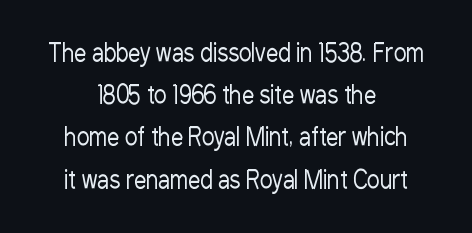
Q: Is the text bold? A: No.
Q: Is the text italic (slanted)? A: No, it is upright.
Q: Is the text underlined? A: No.
Q: How is the paragraph aligned? A: Centered.
Q: Is the spacing between letters normal or unusually wide? A: Normal.
